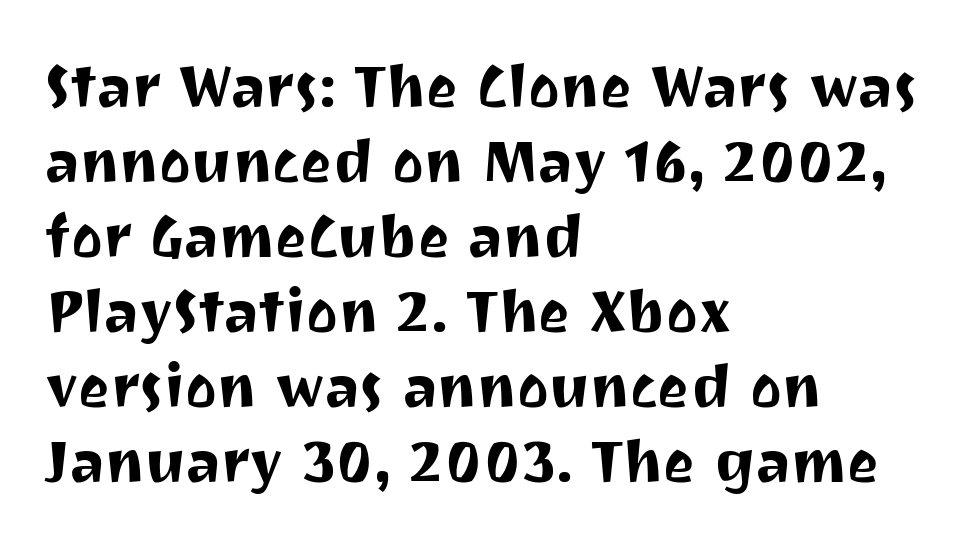
I'd call this a sans setting — the letters go barefoot. Unmarked baselines from the first word to the last. The letters sit at their default tracking, neither squeezed nor spread. Italic? Not at all — the glyphs are vertical. A typesetter would call this proportional, since set widths differ per character. Layout note: lines flush left.
